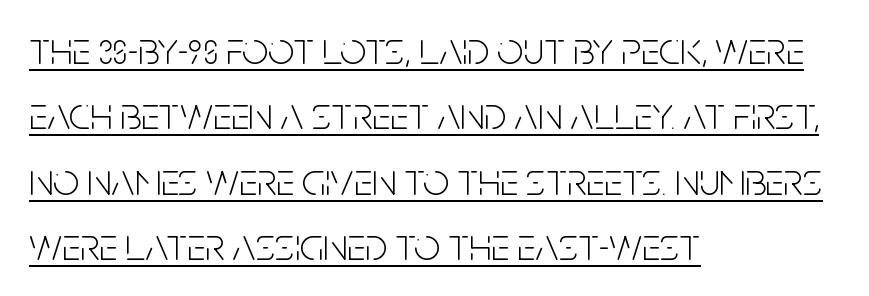
Spacing verdict: proportional, widths tailored to each character. These lines stack with their left ends in a neat column. The rendering uses a moderate line-height, typical for paragraphs. Look at the tracking — it's just the regular setting, nothing added.
